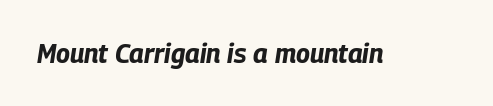
Emphasis-style slanted type is in use. The letterforms sit shoulder to shoulder at normal distance. The typesetting leans heavy: a genuine bold. Words float on clear page, feet unadorned.
